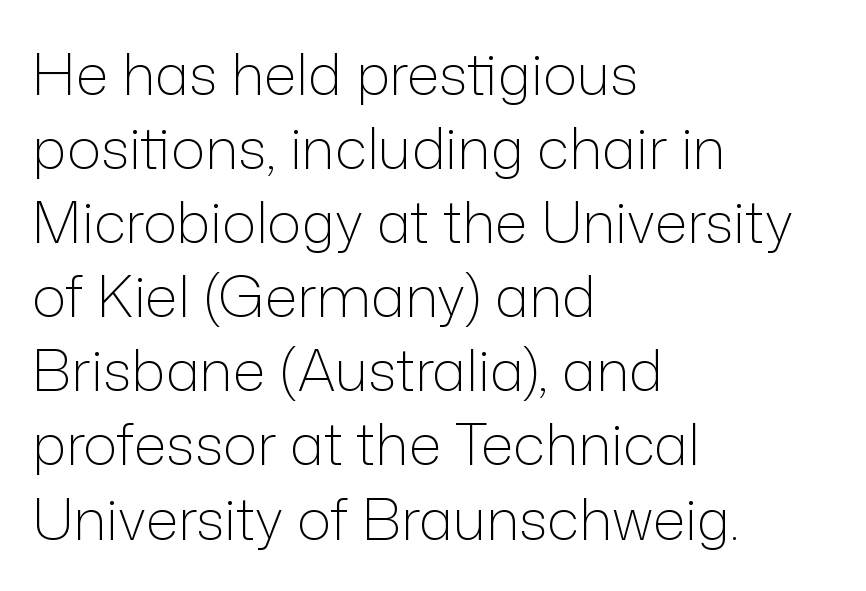
Q: Is the text bold? A: No.
Q: Is the text italic (slanted)? A: No, it is upright.
Q: Is the typeface a serif or a sans-serif typeface? A: Sans-serif.
Q: Is the text underlined? A: No.
Q: How is the paragraph aligned? A: Left-aligned.
Q: Is the spacing between letters normal or unusually wide? A: Normal.
Q: Is the spacing between lines tight, normal or loose? A: Normal.
Q: Width (condensed, normal, or wide)? A: Normal.
Q: Stroke contrast? A: Low.
Q: x-height? A: Medium.
Q: Monospaced? A: No.
